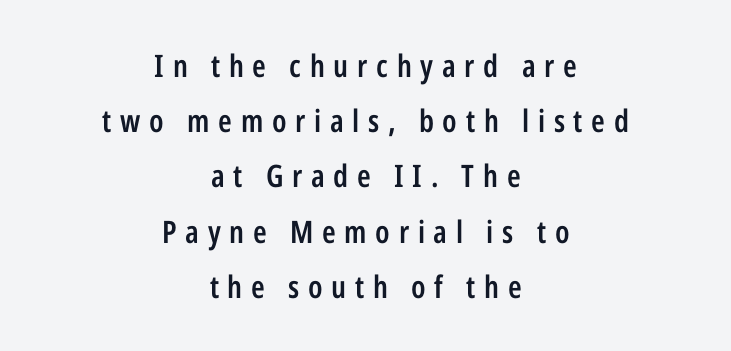
A typesetter would label this face a sans. Layout note: lines centered. Look at the tracking — it's clearly loosened, letters drifting apart. Upright lettering throughout. Do the characters align in a grid? No, the font is proportional. A clean baseline with only descenders dipping below it.
